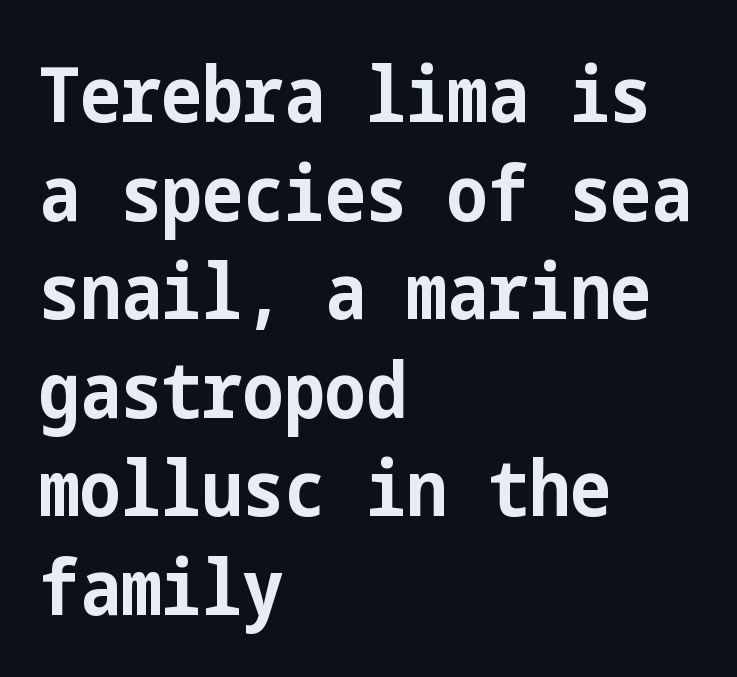
Q: Is the text bold? A: Yes.
Q: Is the text italic (slanted)? A: No, it is upright.
Q: Is the typeface a serif or a sans-serif typeface? A: Sans-serif.
Q: Is the text underlined? A: No.
Q: How is the paragraph aligned? A: Left-aligned.
Q: Is the spacing between letters normal or unusually wide? A: Normal.
Q: Is the spacing between lines tight, normal or loose? A: Normal.
Q: Width (condensed, normal, or wide)? A: Condensed.
Q: Stroke contrast? A: Low.
Q: x-height? A: Medium.
